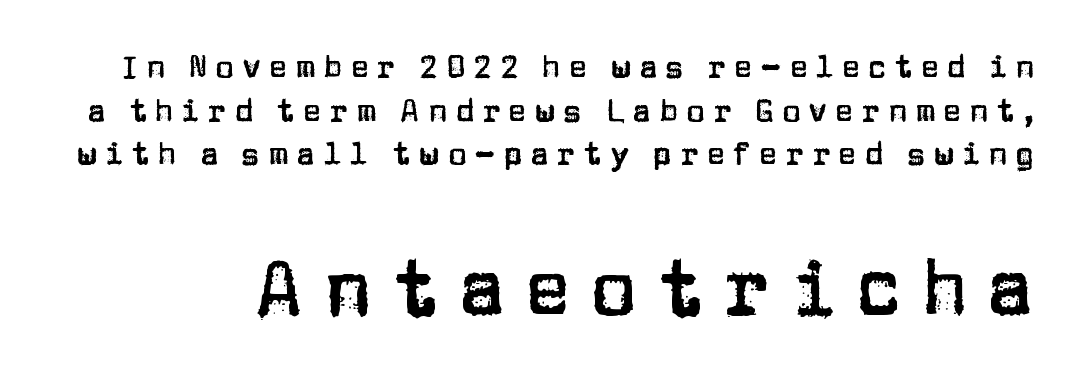
The image shows 78 px sans-serif type, upright; set normal line spacing (1.41x), unusually wide letter spacing (+0.25 em), not underlined; the second (bottom) block is 2.52x larger; low stroke contrast and a large x-height.
